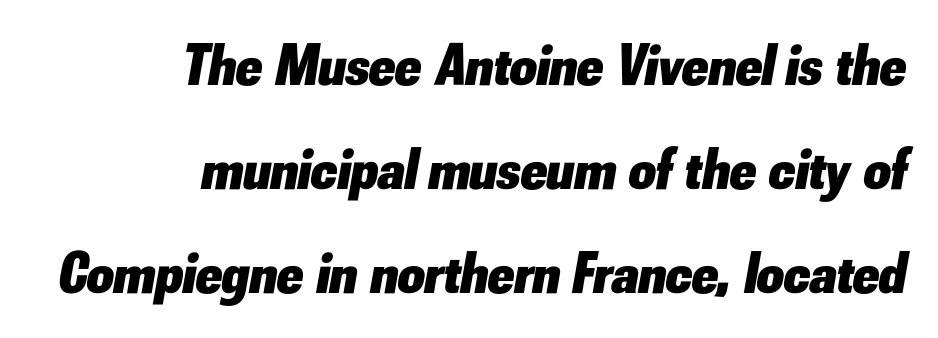
Each letter keeps its own natural width here, so spacing adapts to shape. Nobody drew a line under any word here. Italic? Definitely — the glyphs are oblique. Inter-character spacing is left at the font's built-in metrics. The lines in this sample share a right terminus and differ only in where they begin. Typographic density is high because the face is bold.
